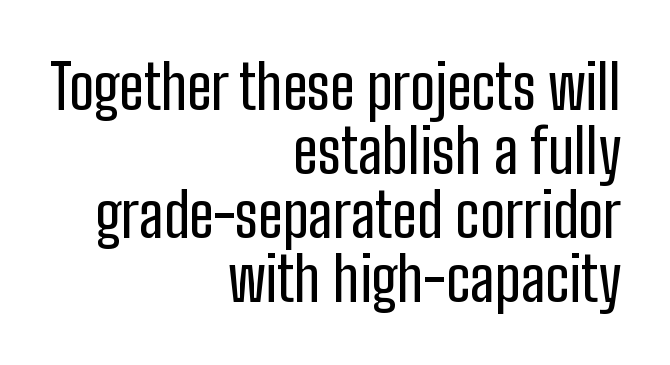
Posture: vertical. Quick note: interline space is minimal. A typesetter would call this proportional, since set widths differ per character. The typesetter chose a ragged-left arrangement here. Students, note that the glyphs here touch the page at normal intervals.
